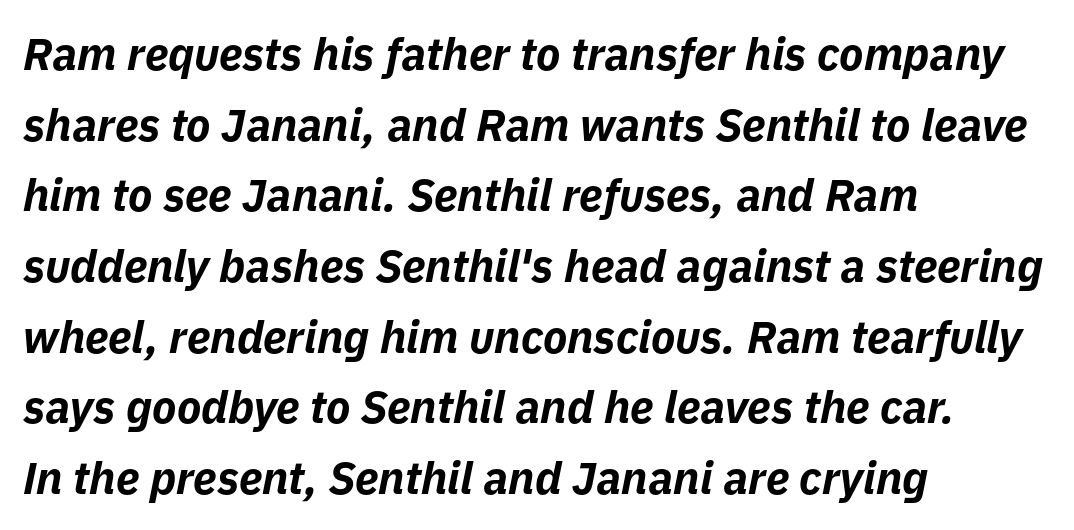
The image shows 45 px bold type, italic (leaning right); set left-aligned, normal line spacing (1.57x), normal letter spacing, not underlined; low stroke contrast and a medium x-height.
